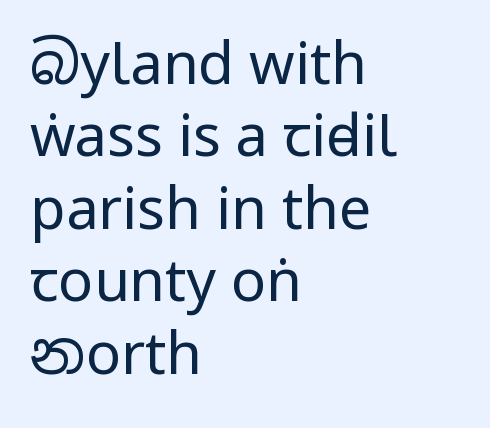
{"serif": "no", "italic": "no", "bold": "no", "weight": "regular", "width": "condensed", "stroke_contrast": "low", "x_height": "large", "monospaced": "no", "underline": "no", "align": "left", "line_spacing": "normal", "line_spacing_ratio": 1.25, "letter_spacing": "normal", "letter_spacing_em": 0.0, "glyph_px": 58}
